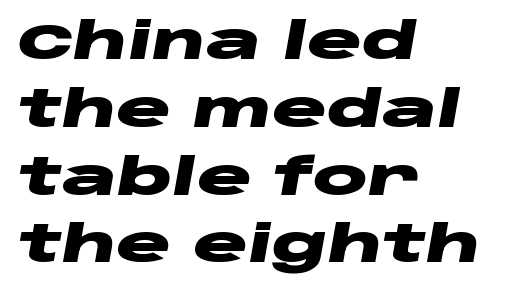
Q: Is the text bold? A: Yes.
Q: Is the text italic (slanted)? A: Yes, it leans right by about 10 degrees.
Q: Is the text underlined? A: No.
Q: How is the paragraph aligned? A: Left-aligned.
Q: Is the spacing between letters normal or unusually wide? A: Normal.
Q: Is the spacing between lines tight, normal or loose? A: Normal.
Q: Width (condensed, normal, or wide)? A: Wide.
Q: Stroke contrast? A: Low.
Q: x-height? A: Large.
Q: Monospaced? A: No.
